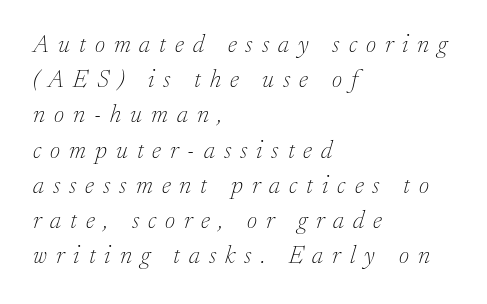
An italicized treatment has been applied to the whole sample. Rows of type keep a routine distance in the vertical direction. Students, note that the glyphs here are deliberately spaced far apart. The specimen omits any rule beneath the text block's lines. Typeset ragged right — the left edge is the straight one. Is this a heavy cut? Hardly; it is regular or lighter.
